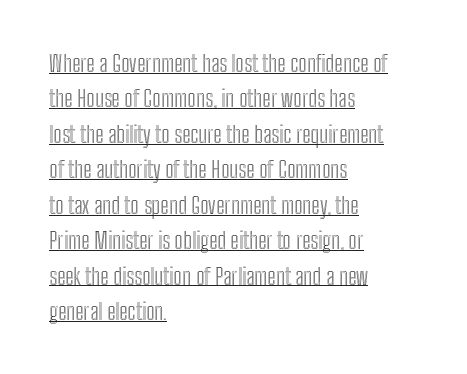
The image shows 23 px text type, upright; set left-aligned, normal line spacing (1.54x), normal letter spacing, underlined.
